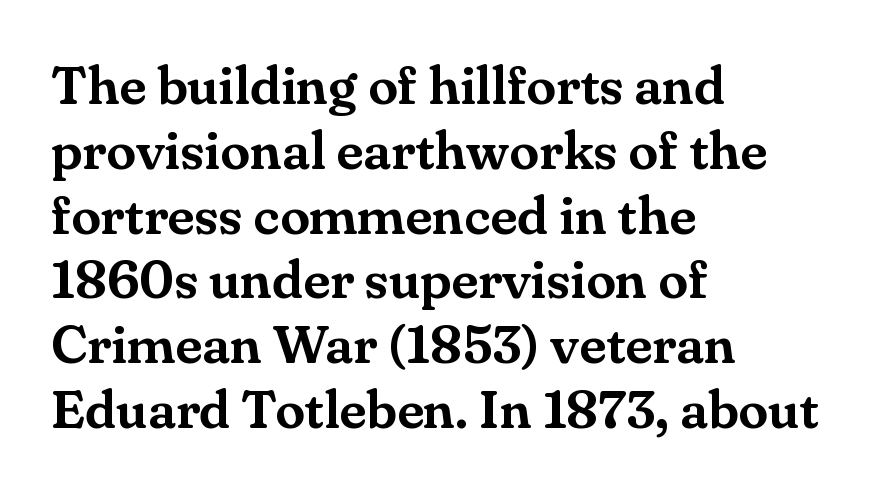
{"serif": "yes", "italic": "no", "width": "normal", "stroke_contrast": "medium", "x_height": "small", "monospaced": "no", "underline": "no", "align": "left", "line_spacing_ratio": 1.2, "letter_spacing": "normal", "letter_spacing_em": 0.0, "glyph_px": 54}
